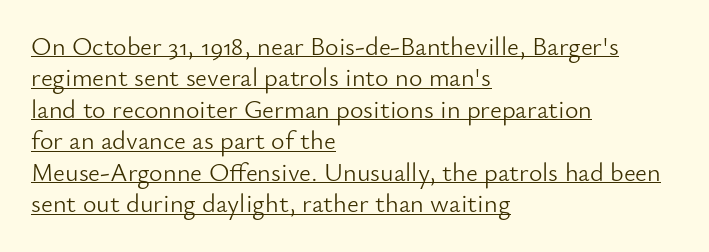
Q: Is the text bold? A: No.
Q: Is the text italic (slanted)? A: No, it is upright.
Q: Is the text underlined? A: Yes.
Q: How is the paragraph aligned? A: Left-aligned.
Q: Is the spacing between letters normal or unusually wide? A: Normal.
